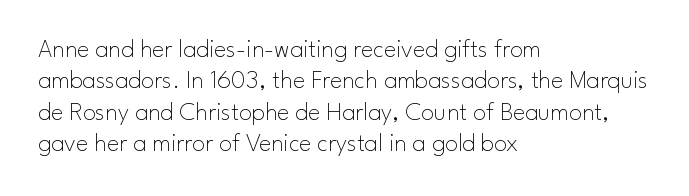
The image shows 26 px text type, upright; set left-aligned, line spacing 1.21x, normal letter spacing, not underlined.
